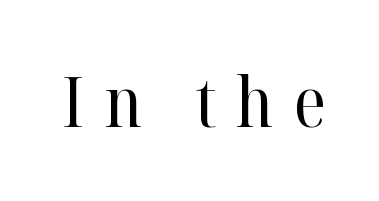
The image shows 69 px regular-weight serif type, upright; set unusually wide letter spacing (+0.29 em), not underlined; high stroke contrast and a medium x-height.
